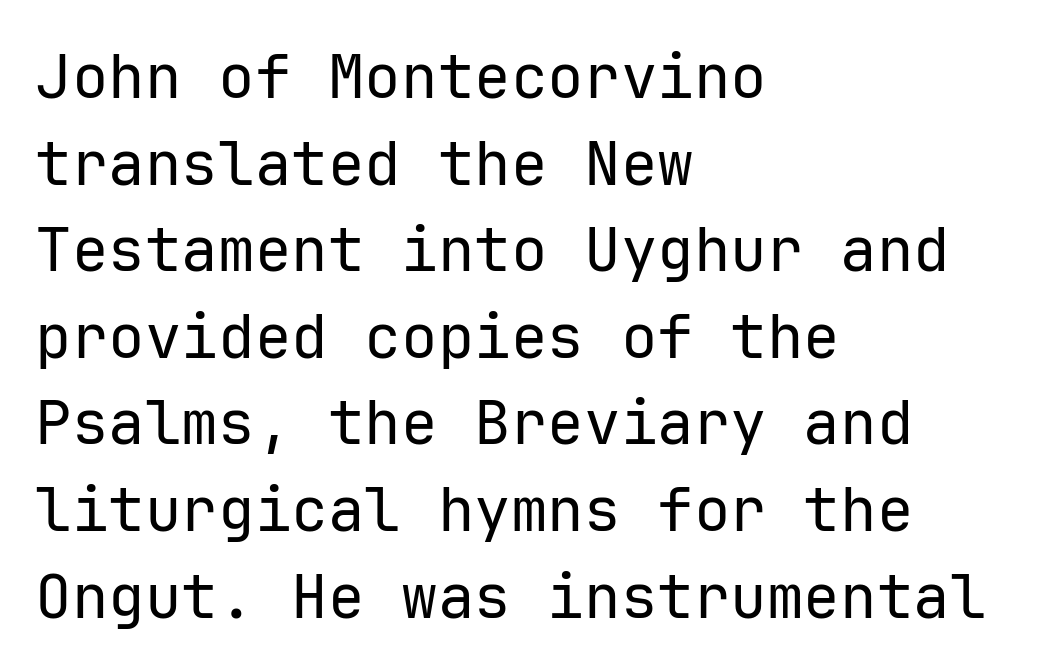
Notice how the passage keeps a crisp vertical edge on the left only. Line spacing here is normal. Default kerning and tracking; the words read as compact shapes. Weight class: somewhere from thin through regular.
